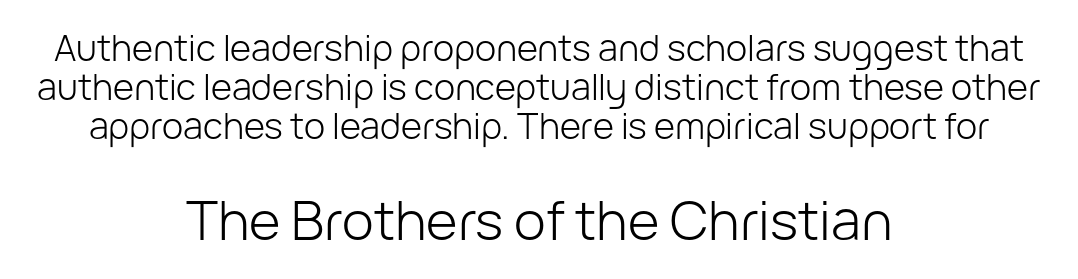
{"serif": "no", "italic": "no", "bold": "no", "weight": "light", "width": "normal", "stroke_contrast": "low", "x_height": "medium", "monospaced": "no", "underline": "no", "align": "center", "line_spacing": "tight", "line_spacing_ratio": 1.08, "letter_spacing": "normal", "letter_spacing_em": 0.0, "larger_block": "second", "size_ratio": 1.5, "glyph_px": 54}
